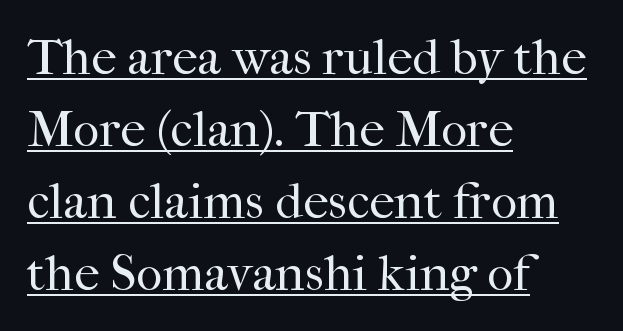
The letters advance in unequal steps, a hallmark of proportional type. The glyphs are accompanied by a horizontal stroke just below them. Every character sits straight up, as roman type does. The typesetter chose a ragged-right arrangement here. The text was rendered using a seriffed face with decorative stroke endings. The horizontal fit of the characters is conventional and even.
